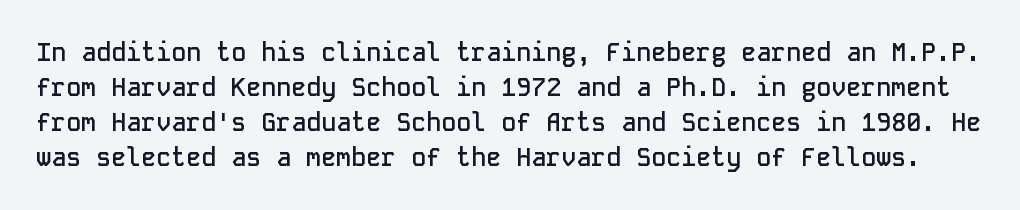
Ascenders rise straight up at ninety degrees. Glance below the letters and you will spot only blank space. Compared with an ordinary text face, these strokes are moderately heavier — a semibold. Look at the tracking — it's just the regular setting, nothing added. The block of text has a typical density, with ordinary space between rows.
